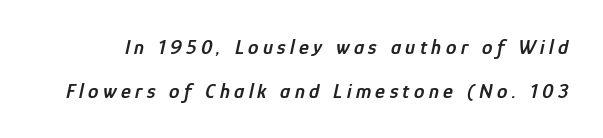
{"italic": "yes", "lean": "right", "slant_degrees": 12, "bold": "semi", "underline": "no", "line_spacing": "loose", "line_spacing_ratio": 2.09, "letter_spacing": "wide", "letter_spacing_em": 0.21, "glyph_px": 21}
